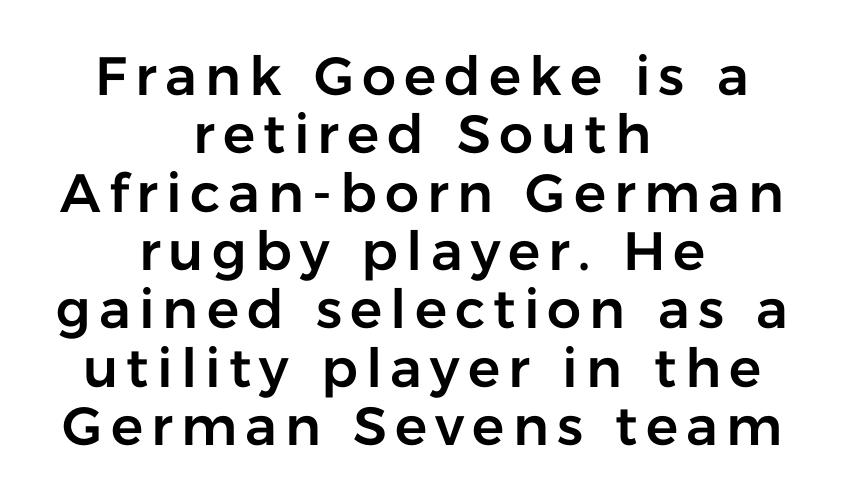
{"serif": "no", "italic": "no", "width": "normal", "stroke_contrast": "low", "x_height": "medium", "monospaced": "no", "underline": "no", "align": "center", "line_spacing": "tight", "line_spacing_ratio": 1.08, "glyph_px": 54}
